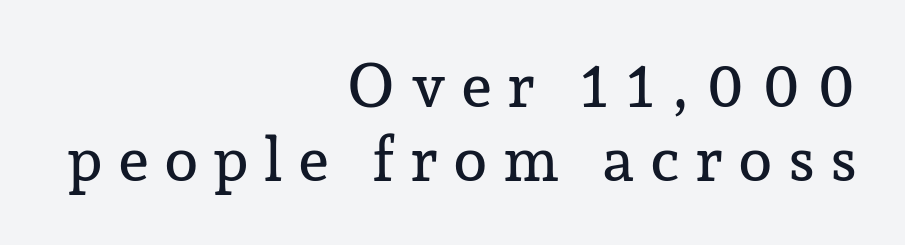
Q: Is the text italic (slanted)? A: No, it is upright.
Q: Is the typeface a serif or a sans-serif typeface? A: Serif.
Q: Is the text underlined? A: No.
Q: How is the paragraph aligned? A: Right-aligned.
Q: Is the spacing between letters normal or unusually wide? A: Unusually wide.
Q: Width (condensed, normal, or wide)? A: Normal.
Q: Stroke contrast? A: Low.
Q: x-height? A: Medium.
Q: Monospaced? A: No.
